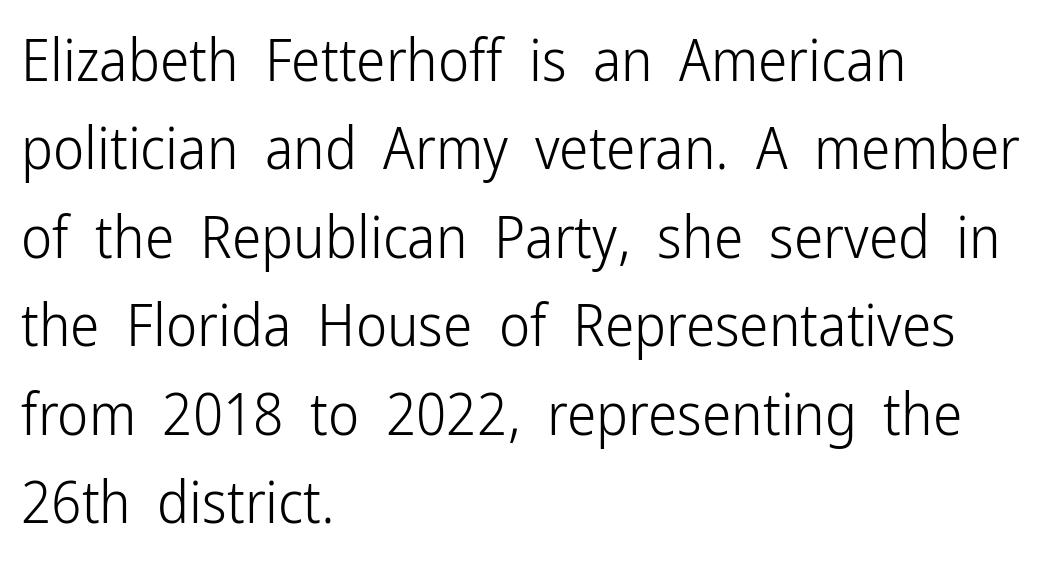
{"serif": "no", "italic": "no", "bold": "no", "weight": "light", "width": "condensed", "stroke_contrast": "low", "x_height": "medium", "monospaced": "no", "underline": "no", "align": "left", "line_spacing": "normal", "line_spacing_ratio": 1.5, "letter_spacing": "normal", "letter_spacing_em": 0.0, "glyph_px": 59}
